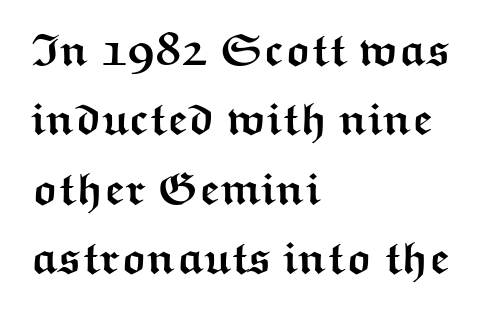
{"serif": "no", "italic": "no", "bold": "yes", "weight": "semibold", "width": "wide", "stroke_contrast": "medium", "x_height": "medium", "monospaced": "no", "underline": "no", "align": "left", "line_spacing": "normal", "line_spacing_ratio": 1.54, "letter_spacing": "normal", "letter_spacing_em": 0.0, "glyph_px": 45}
